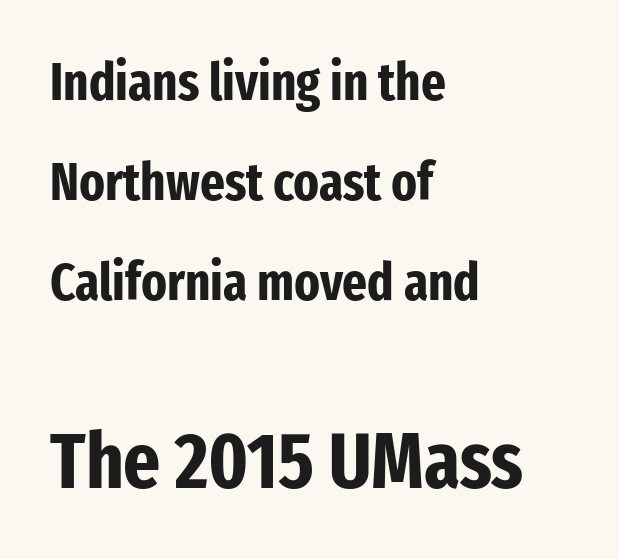
Every row of glyphs begins at an identical x-position on the left. A full-strength bold gives these letters their thick strokes. Nothing sits at the stroke ends, so this counts as sans-serif. If you drew a line through each stem, it would be perfectly vertical.
